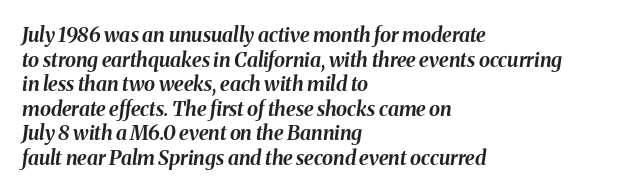
The image shows 20 px bold type, italic (leaning right); set left-aligned, line spacing 1.23x, normal letter spacing, not underlined.
